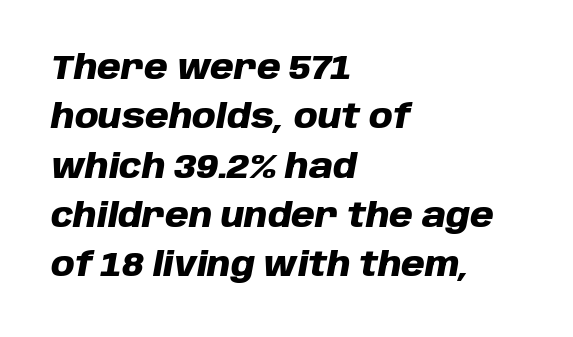
The image shows 34 px heavy type, italic (leaning right); set left-aligned, normal line spacing (1.45x), normal letter spacing, not underlined; low stroke contrast and a large x-height.
